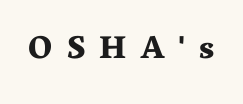
{"serif": "yes", "italic": "no", "bold": "yes", "weight": "bold", "width": "wide", "stroke_contrast": "medium", "x_height": "medium", "monospaced": "no", "underline": "no", "letter_spacing": "wide", "letter_spacing_em": 0.44, "glyph_px": 32}
